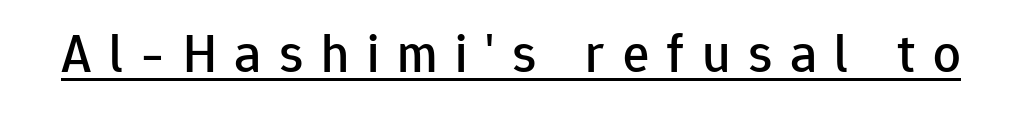
{"serif": "no", "italic": "no", "width": "normal", "stroke_contrast": "low", "x_height": "medium", "monospaced": "no", "underline": "yes", "letter_spacing": "wide", "letter_spacing_em": 0.32, "glyph_px": 55}
